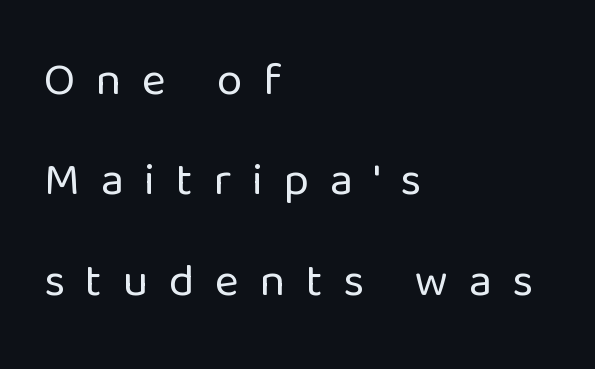
The image shows 46 px regular-weight sans-serif type, upright; set left-aligned, loose line spacing (2.18x), unusually wide letter spacing (+0.45 em), not underlined; low stroke contrast and a medium x-height.
